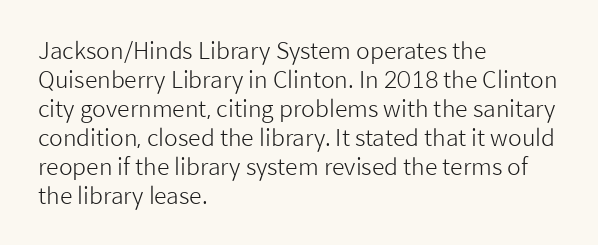
The image shows 23 px text type, upright; set left-aligned, normal line spacing (1.26x), normal letter spacing, not underlined.
